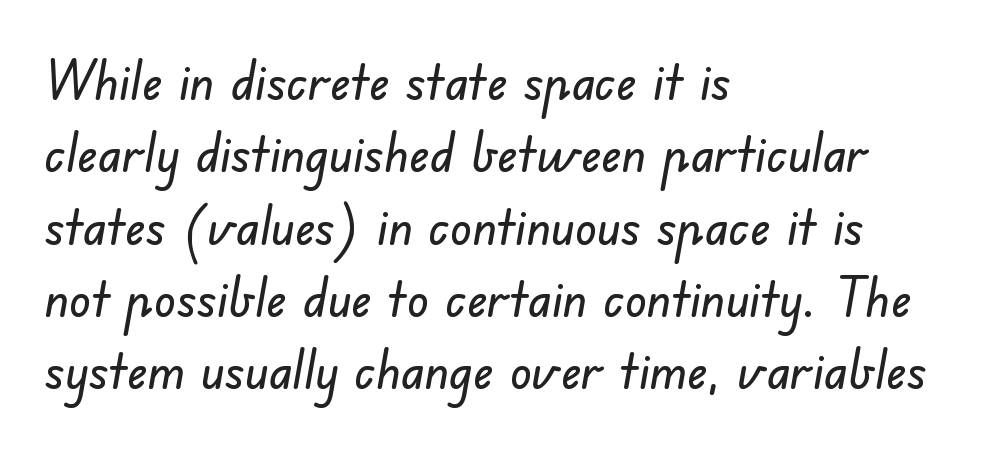
{"serif": "no", "width": "normal", "stroke_contrast": "low", "x_height": "small", "monospaced": "no", "underline": "no", "align": "left", "line_spacing": "normal", "line_spacing_ratio": 1.34, "letter_spacing": "normal", "letter_spacing_em": 0.0, "glyph_px": 54}
